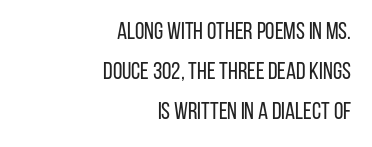
Q: Is the text bold? A: No.
Q: Is the text italic (slanted)? A: No, it is upright.
Q: Is the text underlined? A: No.
Q: How is the paragraph aligned? A: Right-aligned.
Q: Is the spacing between letters normal or unusually wide? A: Normal.
Q: Is the spacing between lines tight, normal or loose? A: Normal.
